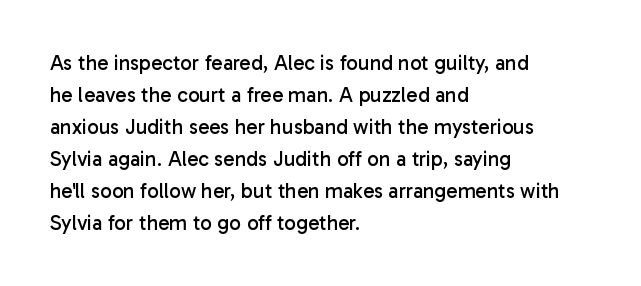
{"italic": "no", "bold": "no", "underline": "no", "align": "left", "line_spacing": "normal", "line_spacing_ratio": 1.52, "letter_spacing": "normal", "letter_spacing_em": 0.0, "glyph_px": 21}
